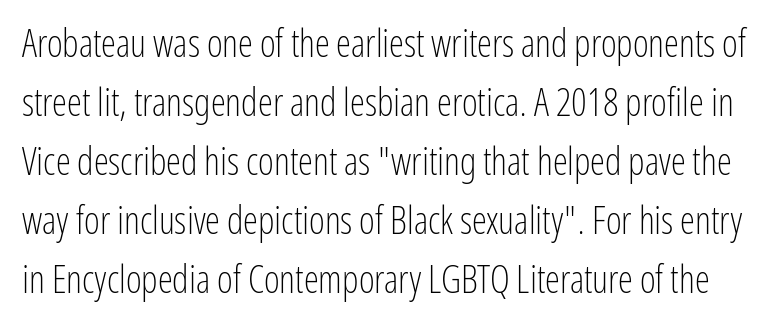
The image shows 38 px light, condensed sans-serif type, upright; set normal line spacing (1.55x), normal letter spacing, not underlined; low stroke contrast and a medium x-height.
